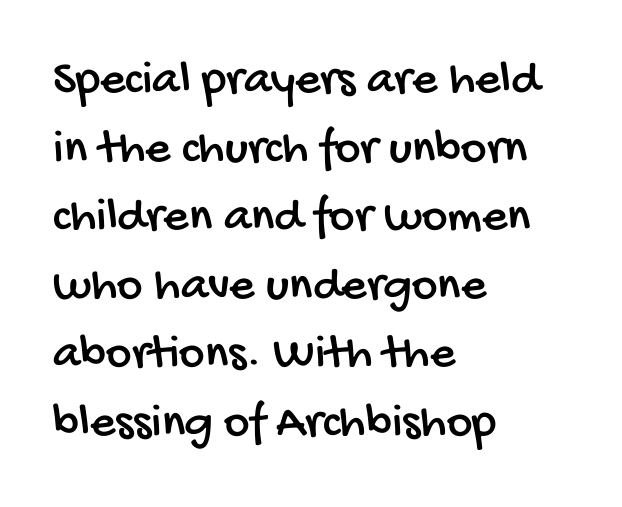
The image shows 49 px condensed sans-serif type; set left-aligned, normal line spacing (1.4x), normal letter spacing, not underlined; low stroke contrast and a large x-height.
